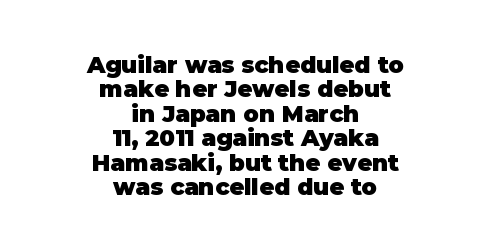
The image shows 23 px bold type, upright; set centered, tight line spacing (1.06x), normal letter spacing, not underlined.
